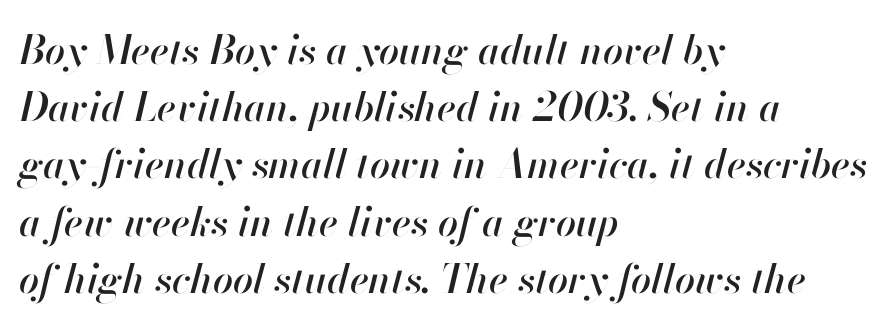
The image shows 40 px text type, italic (leaning right); set left-aligned, normal line spacing (1.43x), normal letter spacing, not underlined; high stroke contrast and a small x-height.
